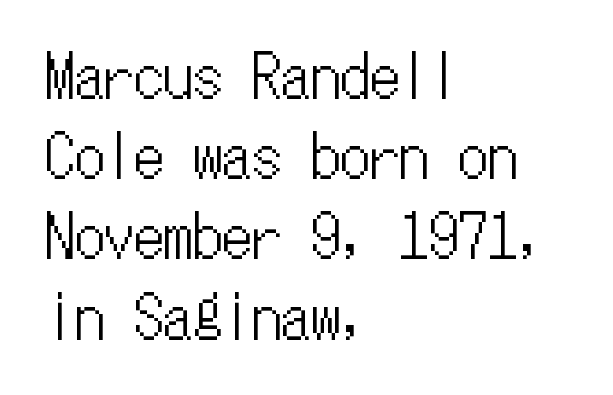
{"italic": "no", "width": "condensed", "stroke_contrast": "low", "x_height": "medium", "monospaced": "yes", "underline": "no", "align": "left", "line_spacing": "normal", "line_spacing_ratio": 1.36, "letter_spacing": "normal", "letter_spacing_em": 0.0, "glyph_px": 59}
